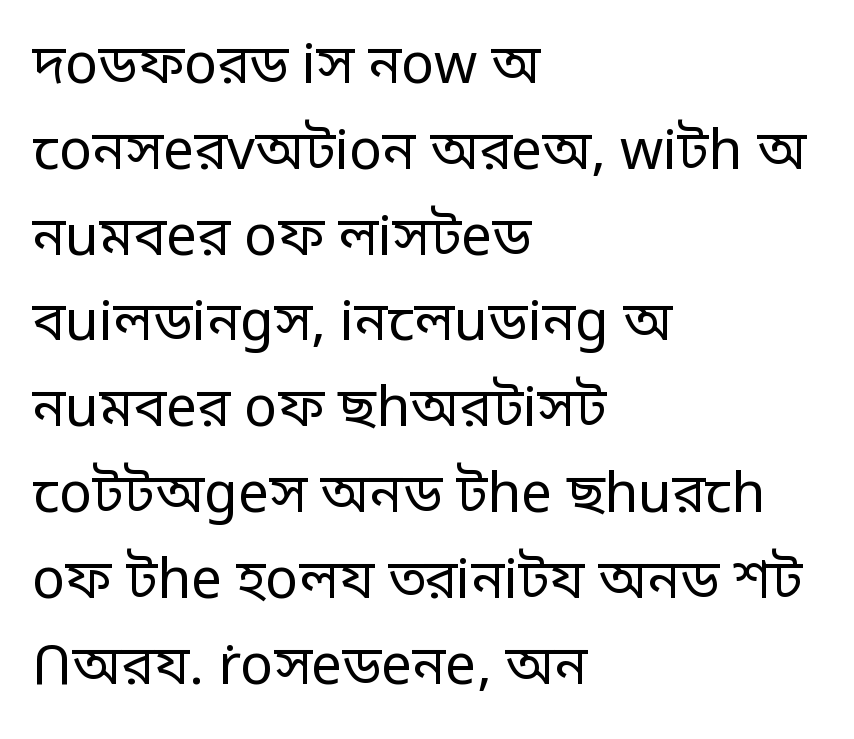
Q: Is the text bold? A: No.
Q: Is the text italic (slanted)? A: No, it is upright.
Q: Is the typeface a serif or a sans-serif typeface? A: Sans-serif.
Q: Is the text underlined? A: No.
Q: How is the paragraph aligned? A: Left-aligned.
Q: Is the spacing between letters normal or unusually wide? A: Normal.
Q: Is the spacing between lines tight, normal or loose? A: Normal.
Q: Width (condensed, normal, or wide)? A: Normal.
Q: Stroke contrast? A: Low.
Q: x-height? A: Large.
Q: Monospaced? A: No.
